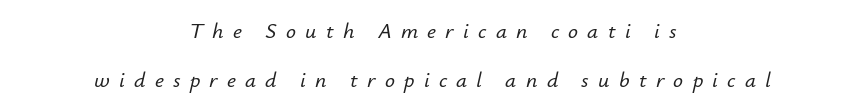
The image shows 22 px text type, italic (leaning right); set centered, loose line spacing (2.21x), unusually wide letter spacing (+0.42 em), not underlined.
